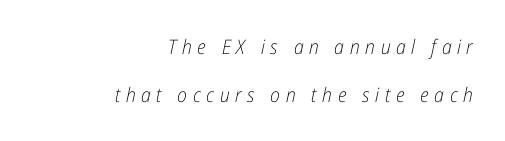
{"italic": "yes", "lean": "right", "slant_degrees": 12, "bold": "no", "underline": "no", "align": "right", "line_spacing": "loose", "line_spacing_ratio": 2.42, "letter_spacing": "wide", "letter_spacing_em": 0.28, "glyph_px": 20}
